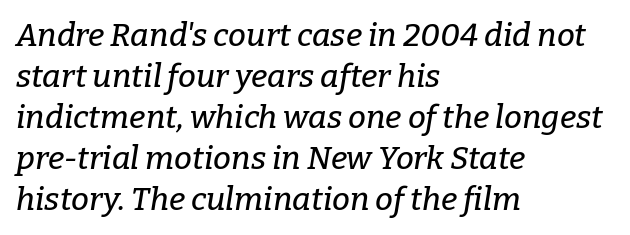
Q: Is the text italic (slanted)? A: Yes, it leans right by about 9 degrees.
Q: Is the typeface a serif or a sans-serif typeface? A: Serif.
Q: Is the text underlined? A: No.
Q: How is the paragraph aligned? A: Left-aligned.
Q: Is the spacing between letters normal or unusually wide? A: Normal.
Q: Is the spacing between lines tight, normal or loose? A: Normal.
Q: Width (condensed, normal, or wide)? A: Normal.
Q: Stroke contrast? A: Low.
Q: x-height? A: Medium.
Q: Monospaced? A: No.
